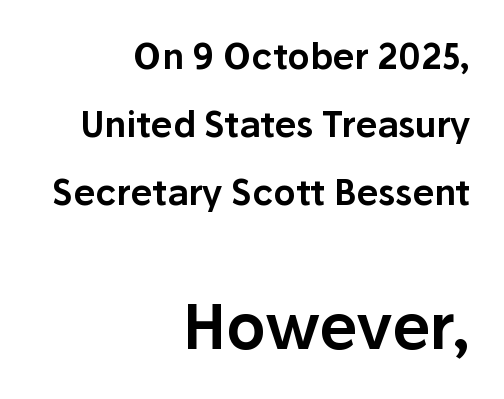
Q: Is the text italic (slanted)? A: No, it is upright.
Q: Is the typeface a serif or a sans-serif typeface? A: Sans-serif.
Q: Is the text underlined? A: No.
Q: How is the paragraph aligned? A: Right-aligned.
Q: Is the spacing between letters normal or unusually wide? A: Normal.
Q: Is the spacing between lines tight, normal or loose? A: Loose.
Q: Which block of text is set in a larger size, the first (top) or the second (bottom)? A: The second (bottom) one.
Q: Width (condensed, normal, or wide)? A: Normal.
Q: Stroke contrast? A: Low.
Q: x-height? A: Medium.
Q: Monospaced? A: No.
